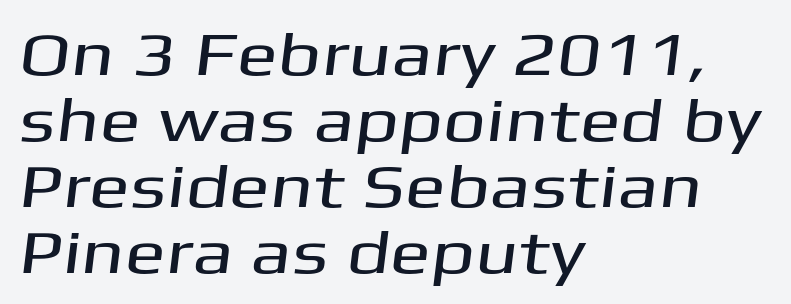
The image shows 61 px wide sans-serif type; set left-aligned, tight line spacing (1.08x), normal letter spacing, not underlined; medium stroke contrast and a medium x-height.
